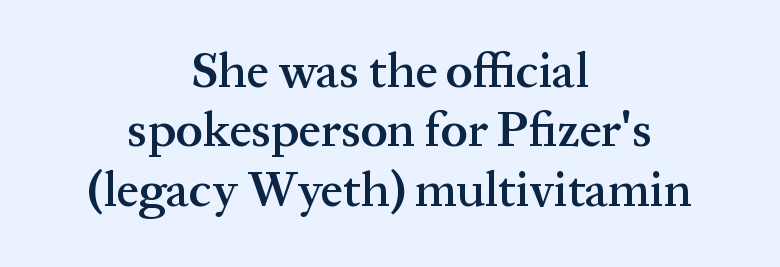
The image shows 49 px semibold serif type, upright; set centered, line spacing 1.21x, normal letter spacing, not underlined; medium stroke contrast and a medium x-height.
